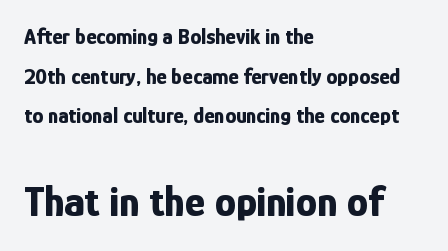
The image shows 43 px bold, condensed sans-serif type, upright; set left-aligned, line spacing 1.8x, normal letter spacing, not underlined; the second (bottom) block is 1.95x larger; low stroke contrast and a medium x-height.
